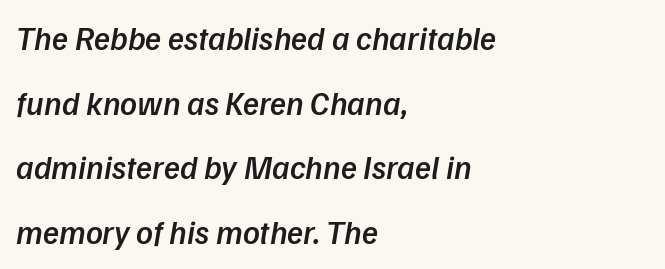
A typesetter would call this zero additional tracking. On the weight axis this lands at semibold, roughly 600. Typeset ragged right — the left edge is the straight one. The line-height multiplier appears high, well above default. The characters display no serif detailing; their extremities are plain.
